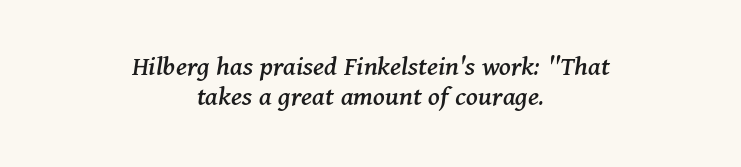
Q: Is the text italic (slanted)? A: Yes, it leans right by about 11 degrees.
Q: Is the typeface a serif or a sans-serif typeface? A: Serif.
Q: Is the text underlined? A: No.
Q: How is the paragraph aligned? A: Centered.
Q: Is the spacing between letters normal or unusually wide? A: Normal.
Q: Is the spacing between lines tight, normal or loose? A: Tight.
Q: Width (condensed, normal, or wide)? A: Normal.
Q: Stroke contrast? A: Medium.
Q: x-height? A: Medium.
Q: Monospaced? A: No.
